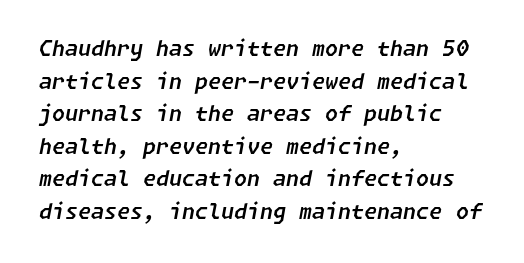
Q: Is the text italic (slanted)? A: Yes, it leans right by about 11 degrees.
Q: Is the text underlined? A: No.
Q: How is the paragraph aligned? A: Left-aligned.
Q: Is the spacing between letters normal or unusually wide? A: Normal.
Q: Is the spacing between lines tight, normal or loose? A: Normal.
